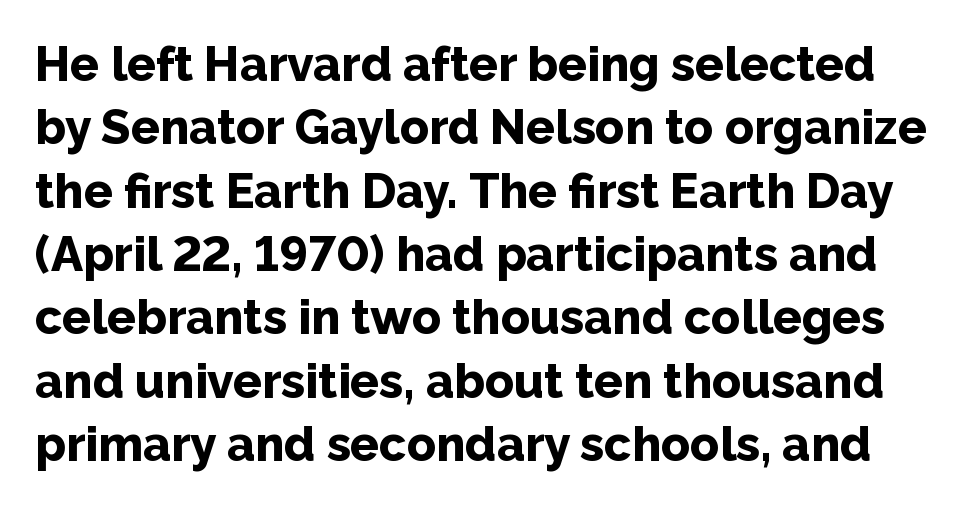
{"serif": "no", "italic": "no", "bold": "yes", "weight": "bold", "width": "normal", "stroke_contrast": "low", "x_height": "medium", "monospaced": "no", "underline": "no", "line_spacing": "normal", "line_spacing_ratio": 1.32, "letter_spacing": "normal", "letter_spacing_em": 0.0, "glyph_px": 48}
